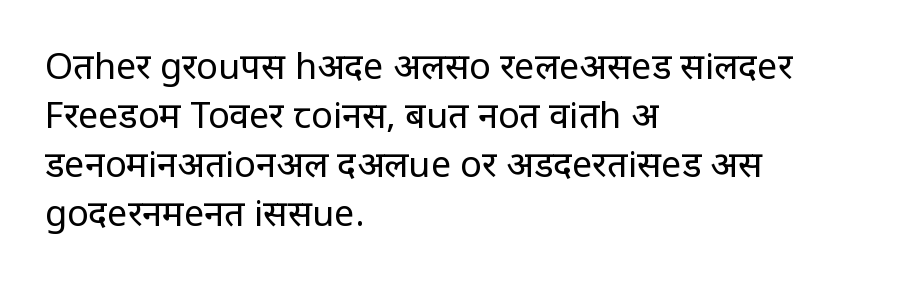
Underlining? Definitely not there. The leading is moderate, giving the passage an even texture. Tall strokes in this sample are plumb rather than angled. The passage shown is typeset with a sans-serif family.
